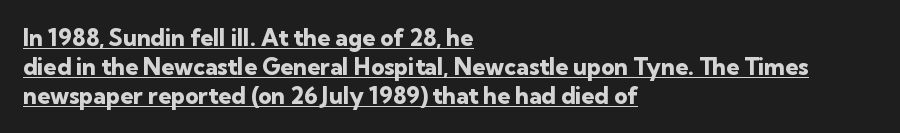
Q: Is the text bold? A: Yes.
Q: Is the text italic (slanted)? A: No, it is upright.
Q: Is the text underlined? A: Yes.
Q: How is the paragraph aligned? A: Left-aligned.
Q: Is the spacing between letters normal or unusually wide? A: Normal.
Q: Is the spacing between lines tight, normal or loose? A: Normal.
